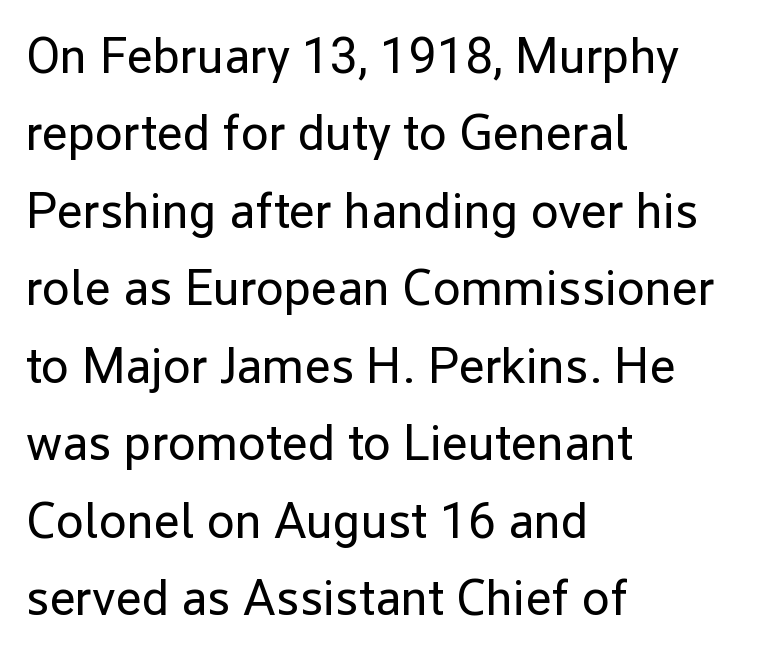
Q: Is the text bold? A: No.
Q: Is the text italic (slanted)? A: No, it is upright.
Q: Is the typeface a serif or a sans-serif typeface? A: Sans-serif.
Q: Is the text underlined? A: No.
Q: How is the paragraph aligned? A: Left-aligned.
Q: Is the spacing between letters normal or unusually wide? A: Normal.
Q: Is the spacing between lines tight, normal or loose? A: Normal.
Q: Width (condensed, normal, or wide)? A: Normal.
Q: Stroke contrast? A: Low.
Q: x-height? A: Medium.
Q: Monospaced? A: No.
